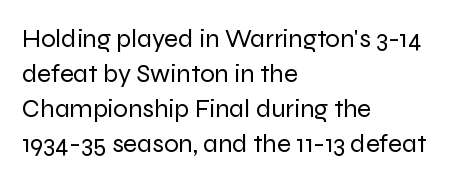
{"italic": "no", "bold": "no", "underline": "no", "align": "left", "line_spacing": "normal", "line_spacing_ratio": 1.34, "letter_spacing": "normal", "letter_spacing_em": 0.0, "glyph_px": 26}
